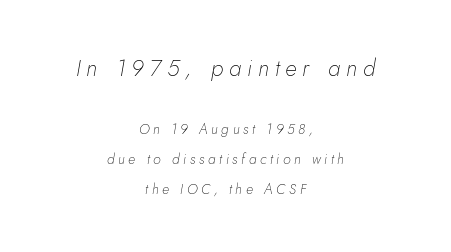
The image shows 23 px text type, italic (leaning right); set centered, loose line spacing (2.13x), unusually wide letter spacing (+0.26 em), not underlined; the first (top) block is 1.64x larger.
